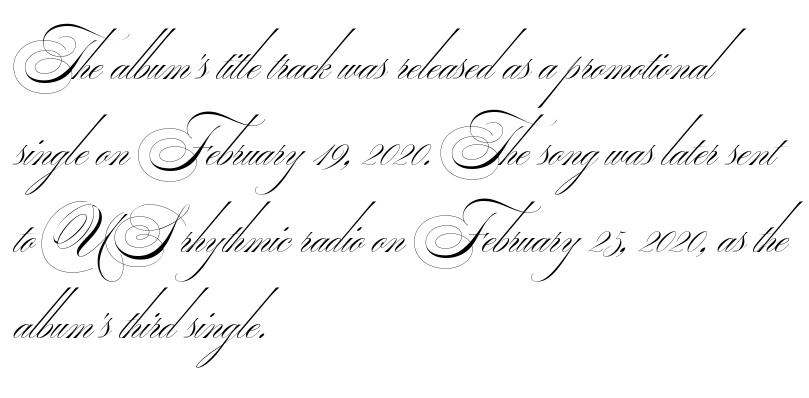
The image shows 55 px thin, wide sans-serif type; set left-aligned, normal line spacing (1.57x), normal letter spacing, not underlined; medium stroke contrast.
